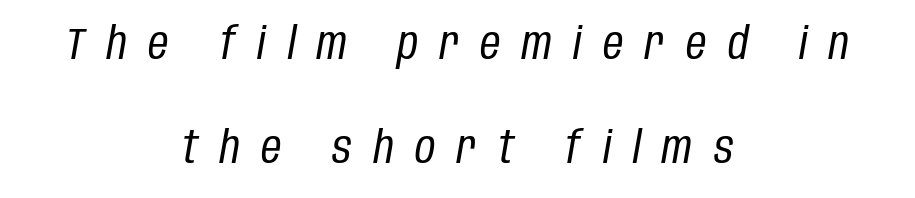
{"italic": "yes", "lean": "right", "slant_degrees": 10, "bold": "no", "weight": "regular", "width": "condensed", "stroke_contrast": "low", "x_height": "large", "monospaced": "no", "underline": "no", "align": "center", "line_spacing": "loose", "line_spacing_ratio": 2.36, "letter_spacing": "wide", "letter_spacing_em": 0.49, "glyph_px": 44}
